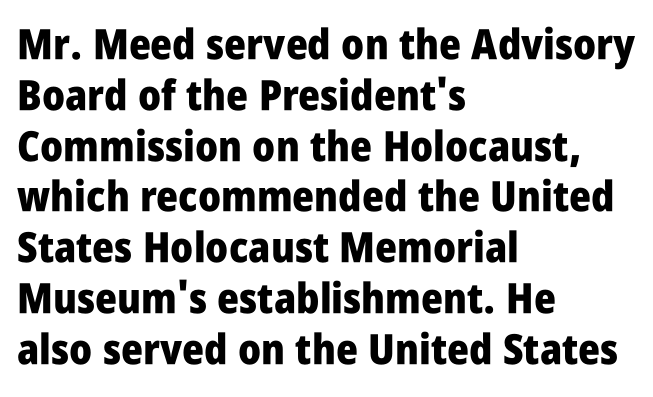
Q: Is the text bold? A: Yes.
Q: Is the text italic (slanted)? A: No, it is upright.
Q: Is the typeface a serif or a sans-serif typeface? A: Sans-serif.
Q: Is the text underlined? A: No.
Q: How is the paragraph aligned? A: Left-aligned.
Q: Is the spacing between letters normal or unusually wide? A: Normal.
Q: Width (condensed, normal, or wide)? A: Condensed.
Q: Stroke contrast? A: Low.
Q: x-height? A: Large.
Q: Monospaced? A: No.
